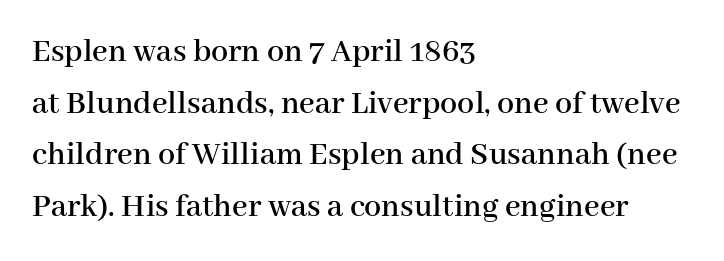
The lines in this sample share a left origin and differ only in where they stop. A typesetter would label this face a serif. The typography opts for an upright posture over an oblique one. No extra tracking has been applied to these lines. Whoever set this chose a conventional vertical rhythm. Honestly, there is no underline to notice here at all.
